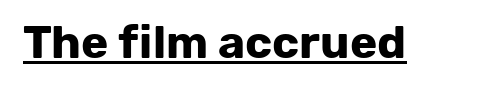
Q: Is the text bold? A: Yes.
Q: Is the text italic (slanted)? A: No, it is upright.
Q: Is the typeface a serif or a sans-serif typeface? A: Sans-serif.
Q: Is the text underlined? A: Yes.
Q: Is the spacing between letters normal or unusually wide? A: Normal.
Q: Width (condensed, normal, or wide)? A: Normal.
Q: Stroke contrast? A: Low.
Q: x-height? A: Medium.
Q: Monospaced? A: No.
